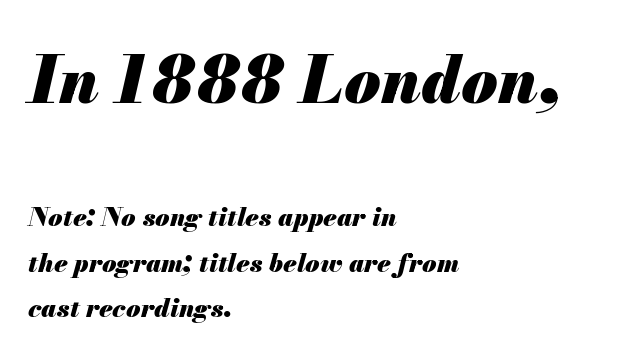
Q: Is the text bold? A: Yes.
Q: Is the text italic (slanted)? A: Yes, it leans right by about 13 degrees.
Q: Is the text underlined? A: No.
Q: How is the paragraph aligned? A: Left-aligned.
Q: Is the spacing between letters normal or unusually wide? A: Normal.
Q: Which block of text is set in a larger size, the first (top) or the second (bottom)? A: The first (top) one.
Q: Width (condensed, normal, or wide)? A: Normal.
Q: Stroke contrast? A: Medium.
Q: x-height? A: Small.
Q: Monospaced? A: No.
